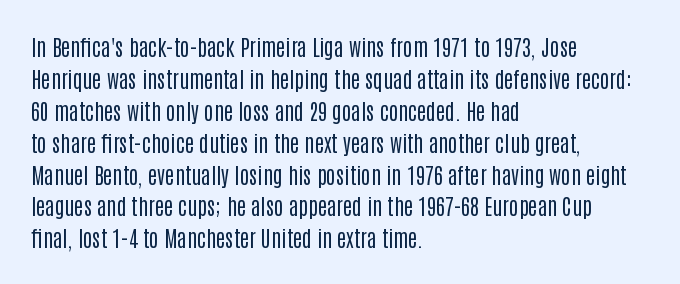
{"italic": "no", "bold": "no", "underline": "no", "align": "left", "line_spacing": "normal", "line_spacing_ratio": 1.45, "letter_spacing": "normal", "letter_spacing_em": 0.0, "glyph_px": 22}
